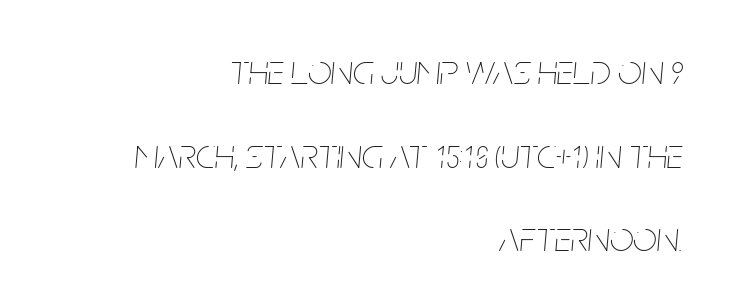
The image shows 42 px thin, condensed type, italic (leaning right); set right-aligned, loose line spacing (1.99x), normal letter spacing, not underlined; low stroke contrast and a large x-height.
